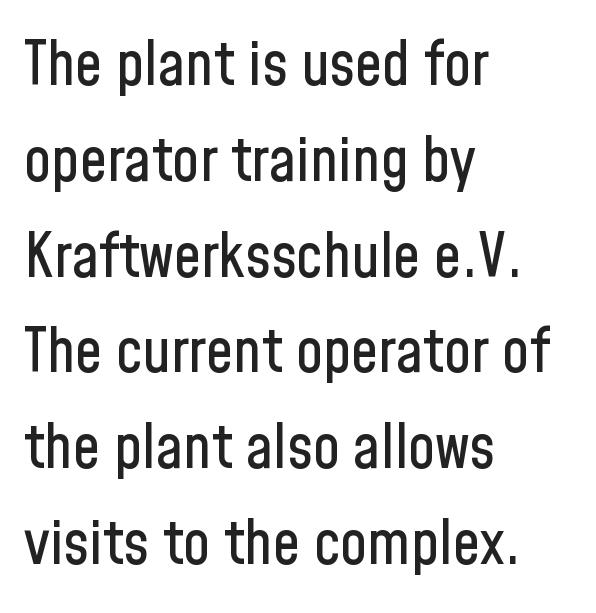
Q: Is the text italic (slanted)? A: No, it is upright.
Q: Is the typeface a serif or a sans-serif typeface? A: Sans-serif.
Q: Is the text underlined? A: No.
Q: How is the paragraph aligned? A: Left-aligned.
Q: Is the spacing between letters normal or unusually wide? A: Normal.
Q: Is the spacing between lines tight, normal or loose? A: Normal.
Q: Width (condensed, normal, or wide)? A: Condensed.
Q: Stroke contrast? A: Low.
Q: x-height? A: Medium.
Q: Monospaced? A: No.
